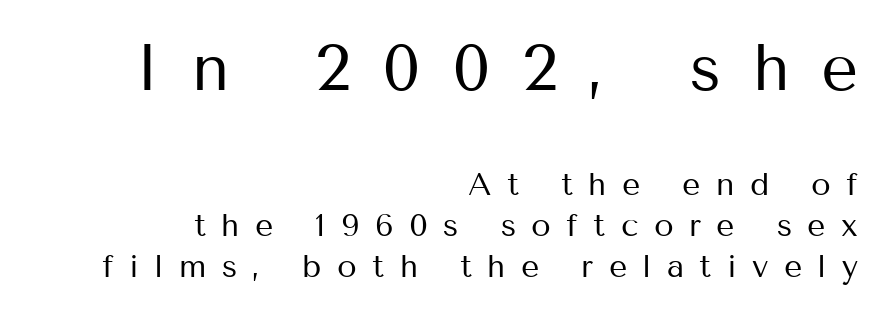
{"serif": "no", "italic": "no", "bold": "no", "weight": "regular", "width": "normal", "stroke_contrast": "medium", "x_height": "medium", "monospaced": "no", "underline": "no", "align": "right", "line_spacing": "normal", "line_spacing_ratio": 1.28, "letter_spacing": "wide", "letter_spacing_em": 0.48, "larger_block": "first", "size_ratio": 2.03, "glyph_px": 65}
